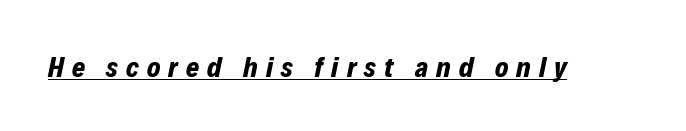
Q: Is the text bold? A: Yes.
Q: Is the text italic (slanted)? A: Yes, it leans right by about 12 degrees.
Q: Is the text underlined? A: Yes.
Q: Is the spacing between letters normal or unusually wide? A: Unusually wide.
Q: Width (condensed, normal, or wide)? A: Normal.
Q: Stroke contrast? A: Low.
Q: x-height? A: Medium.
Q: Monospaced? A: No.
